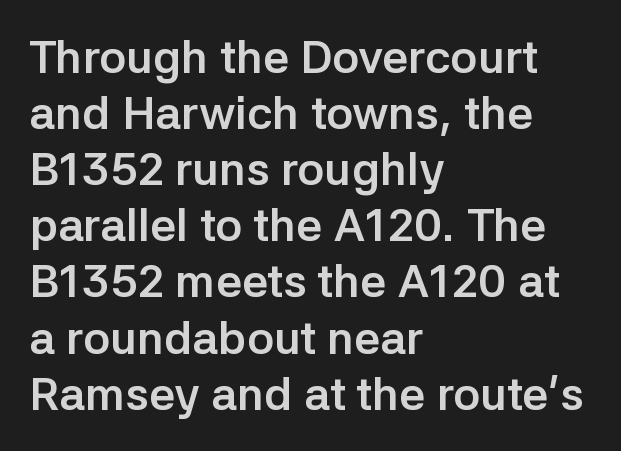
Q: Is the text bold? A: Yes.
Q: Is the text italic (slanted)? A: No, it is upright.
Q: Is the typeface a serif or a sans-serif typeface? A: Sans-serif.
Q: Is the text underlined? A: No.
Q: How is the paragraph aligned? A: Left-aligned.
Q: Is the spacing between letters normal or unusually wide? A: Normal.
Q: Width (condensed, normal, or wide)? A: Normal.
Q: Stroke contrast? A: Low.
Q: x-height? A: Medium.
Q: Monospaced? A: No.
